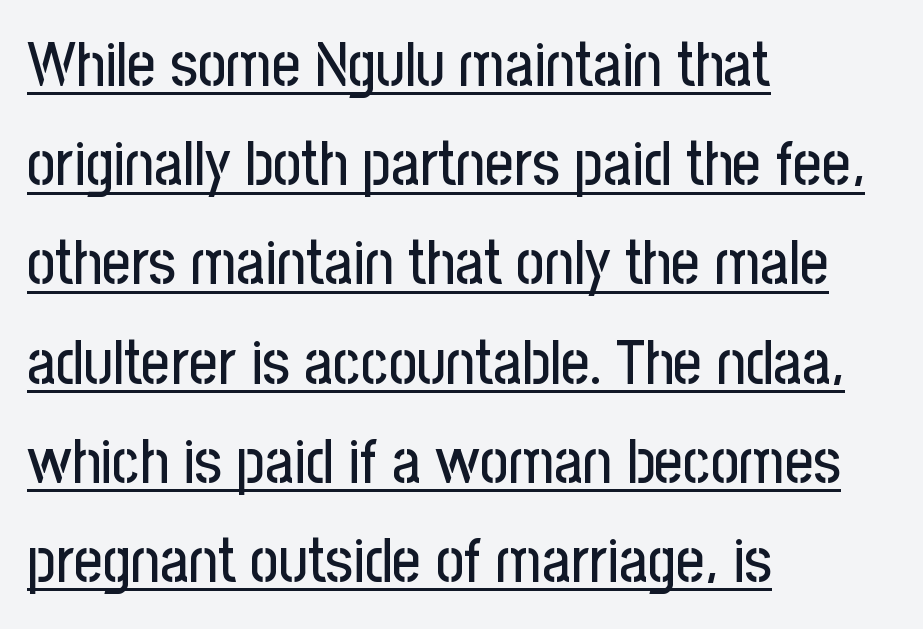
{"serif": "no", "italic": "no", "width": "condensed", "stroke_contrast": "low", "x_height": "medium", "monospaced": "no", "underline": "yes", "align": "left", "line_spacing": "normal", "line_spacing_ratio": 1.6, "letter_spacing": "normal", "letter_spacing_em": 0.0, "glyph_px": 62}
